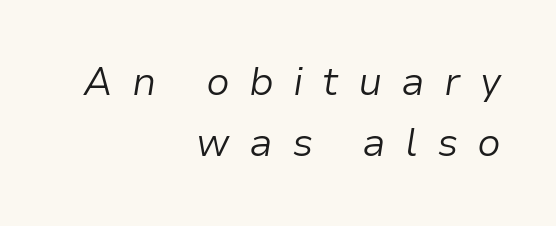
The image shows 39 px light type, italic (leaning right); set right-aligned, normal line spacing (1.57x), unusually wide letter spacing (+0.49 em), not underlined; low stroke contrast and a medium x-height.
